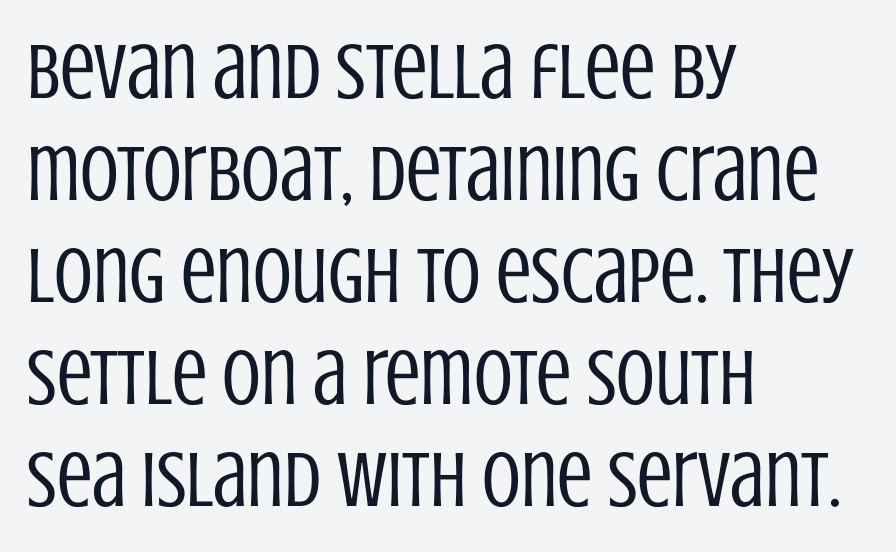
Letterform terminals end flat and unadorned throughout the passage. Underline: absent. Unbolded letterforms with no extra heft. Normally led — the rows are evenly, conventionally spaced. The letterforms sit shoulder to shoulder at normal distance.
